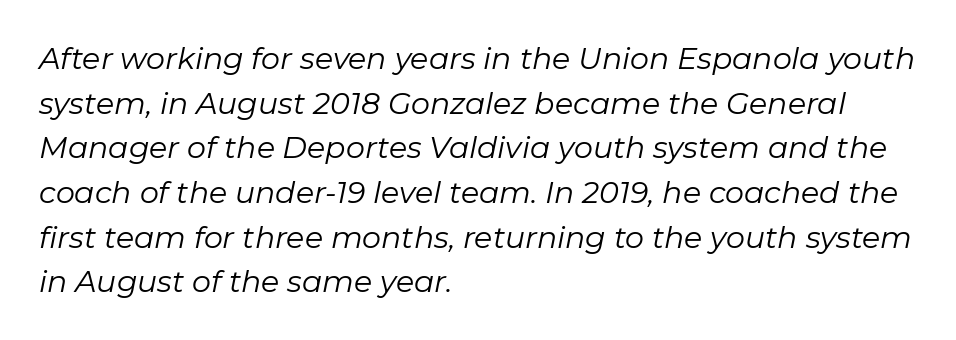
{"italic": "yes", "lean": "right", "slant_degrees": 11, "bold": "no", "weight": "regular", "width": "normal", "stroke_contrast": "low", "x_height": "medium", "monospaced": "no", "underline": "no", "align": "left", "line_spacing": "normal", "line_spacing_ratio": 1.49, "letter_spacing": "normal", "letter_spacing_em": 0.0, "glyph_px": 30}
